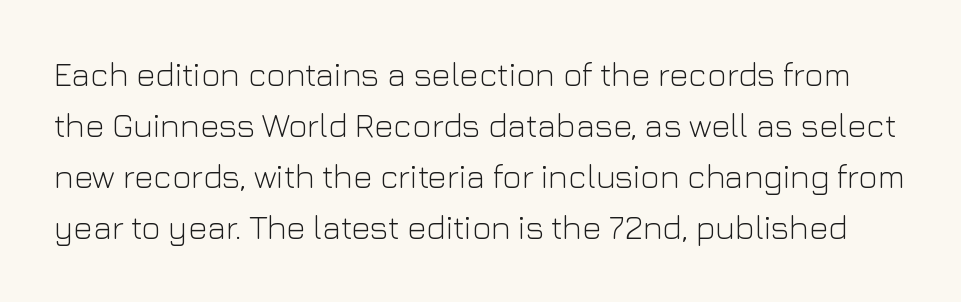
{"serif": "no", "italic": "no", "bold": "no", "weight": "light", "width": "normal", "stroke_contrast": "low", "x_height": "medium", "monospaced": "no", "underline": "no", "line_spacing": "normal", "line_spacing_ratio": 1.55, "letter_spacing": "normal", "letter_spacing_em": 0.0, "glyph_px": 33}
